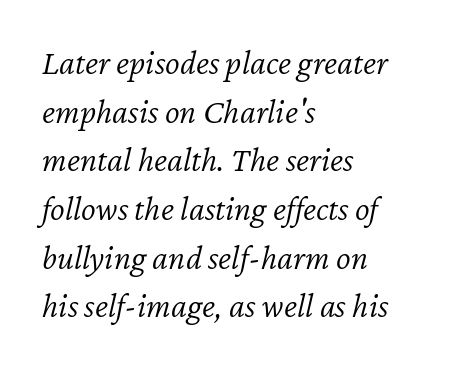
Q: Is the text bold? A: No.
Q: Is the text italic (slanted)? A: Yes, it leans right by about 12 degrees.
Q: Is the text underlined? A: No.
Q: How is the paragraph aligned? A: Left-aligned.
Q: Is the spacing between letters normal or unusually wide? A: Normal.
Q: Is the spacing between lines tight, normal or loose? A: Normal.
Q: Width (condensed, normal, or wide)? A: Normal.
Q: Stroke contrast? A: Low.
Q: x-height? A: Medium.
Q: Monospaced? A: No.
